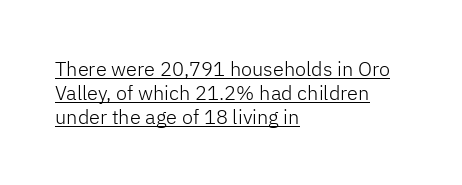
Q: Is the text bold? A: No.
Q: Is the text italic (slanted)? A: No, it is upright.
Q: Is the text underlined? A: Yes.
Q: How is the paragraph aligned? A: Left-aligned.
Q: Is the spacing between letters normal or unusually wide? A: Normal.
